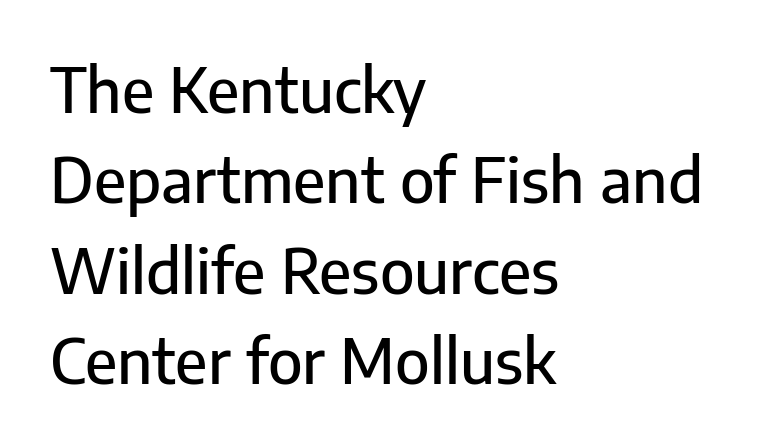
{"serif": "no", "italic": "no", "width": "normal", "stroke_contrast": "low", "x_height": "medium", "monospaced": "no", "underline": "no", "align": "left", "line_spacing": "normal", "line_spacing_ratio": 1.48, "letter_spacing": "normal", "letter_spacing_em": 0.0, "glyph_px": 61}
